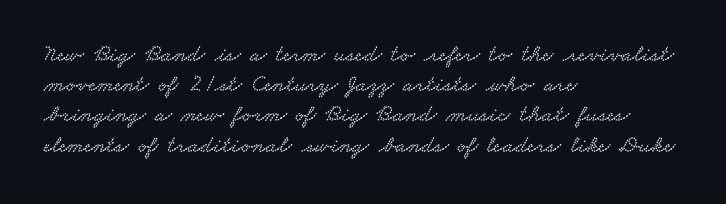
Q: Is the text underlined? A: No.
Q: How is the paragraph aligned? A: Left-aligned.
Q: Is the spacing between letters normal or unusually wide? A: Normal.
Q: Is the spacing between lines tight, normal or loose? A: Normal.
